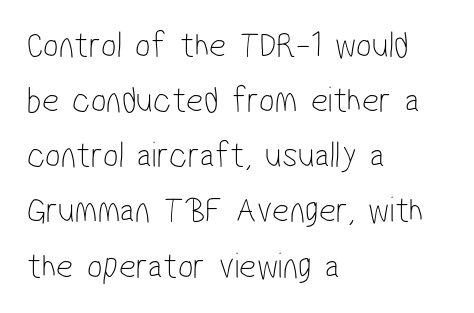
The image shows 37 px thin, condensed sans-serif type; set left-aligned, normal line spacing (1.49x), normal letter spacing, not underlined; low stroke contrast and a medium x-height.
